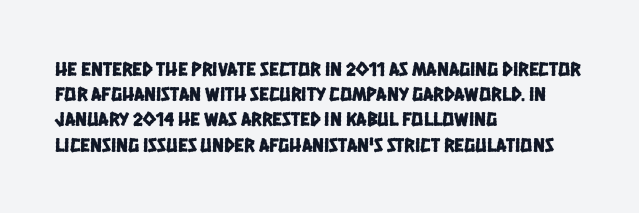
Type without underlining. Between one letter and the next there's only the usual sliver of space. Notice how descenders clear the ascenders below comfortably — that's standard leading. The setting favours the left margin, as ordinary paragraphs usually do.
